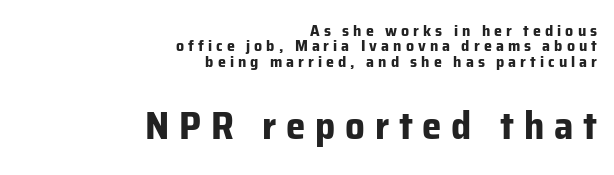
This sample uses an upright cut, with every glyph sitting square on the baseline. The rendering uses a small line-height, squeezing the rows. You could not count columns in this text — the font is proportionally spaced. The lines in this sample share a right terminus and differ only in where they begin.
